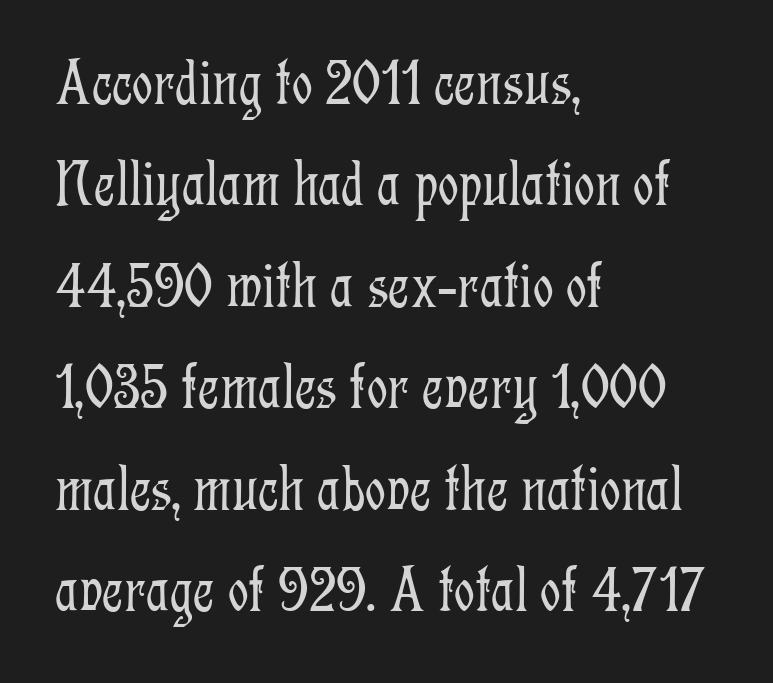
Layout note: lines flush left. The strokes carry an ordinary text weight at most. Little horizontal feet cap the strokes, marking this as serif type. In terms of leading, this rendering sits right in the middle.
